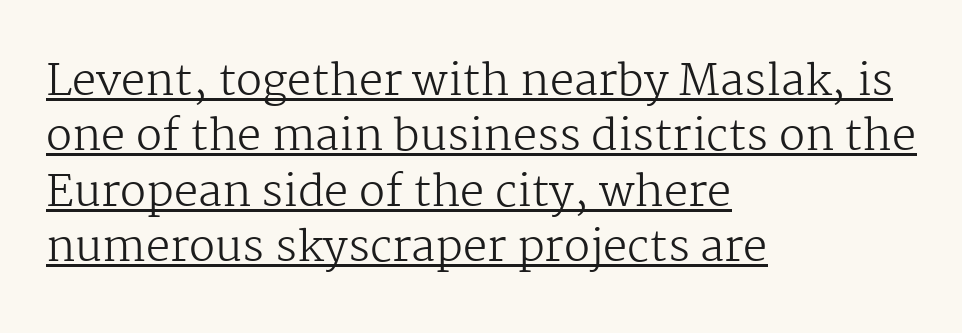
The image shows 43 px regular-weight serif type, upright; set left-aligned, normal line spacing (1.29x), normal letter spacing, underlined; medium stroke contrast and a medium x-height.
